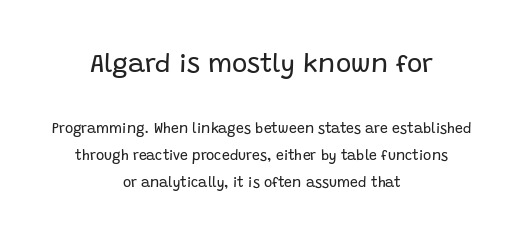
Q: Is the text bold? A: No.
Q: Is the text italic (slanted)? A: No, it is upright.
Q: Is the text underlined? A: No.
Q: How is the paragraph aligned? A: Centered.
Q: Is the spacing between letters normal or unusually wide? A: Normal.
Q: Is the spacing between lines tight, normal or loose? A: Loose.
Q: Which block of text is set in a larger size, the first (top) or the second (bottom)? A: The first (top) one.
